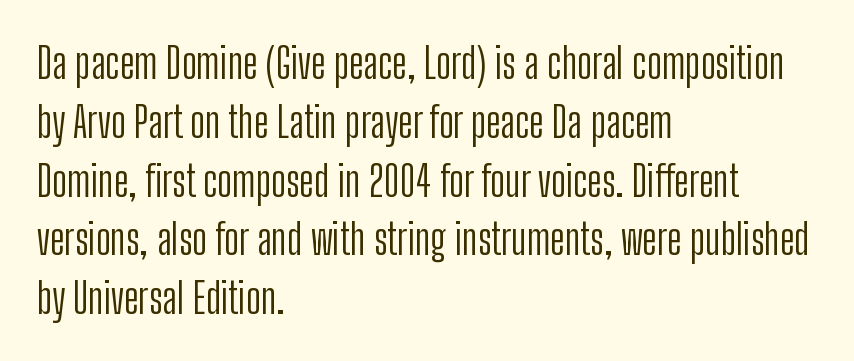
Q: Is the text bold? A: No.
Q: Is the text italic (slanted)? A: No, it is upright.
Q: Is the typeface a serif or a sans-serif typeface? A: Sans-serif.
Q: Is the text underlined? A: No.
Q: How is the paragraph aligned? A: Left-aligned.
Q: Is the spacing between letters normal or unusually wide? A: Normal.
Q: Is the spacing between lines tight, normal or loose? A: Normal.
Q: Width (condensed, normal, or wide)? A: Condensed.
Q: Stroke contrast? A: Low.
Q: x-height? A: Medium.
Q: Monospaced? A: No.
